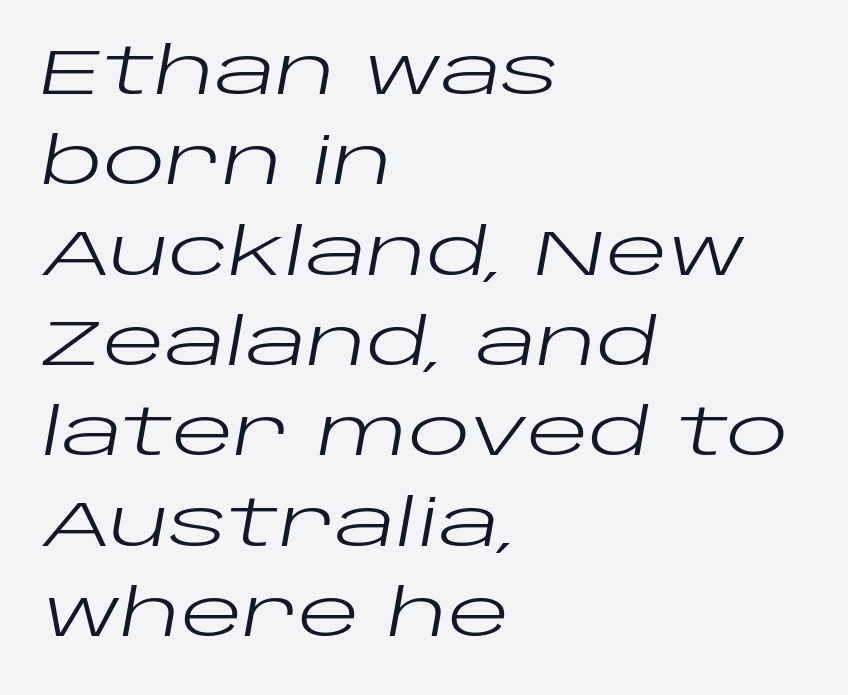
Q: Is the text bold? A: No.
Q: Is the text italic (slanted)? A: Yes, it leans right by about 10 degrees.
Q: Is the text underlined? A: No.
Q: How is the paragraph aligned? A: Left-aligned.
Q: Is the spacing between letters normal or unusually wide? A: Normal.
Q: Is the spacing between lines tight, normal or loose? A: Normal.
Q: Width (condensed, normal, or wide)? A: Wide.
Q: Stroke contrast? A: Low.
Q: x-height? A: Large.
Q: Monospaced? A: No.
